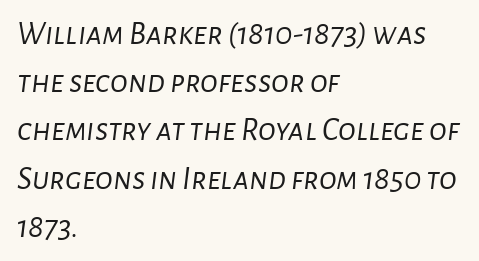
The image shows 33 px light type, italic (leaning right); set left-aligned, normal line spacing (1.46x), normal letter spacing, not underlined; low stroke contrast and a medium x-height.
